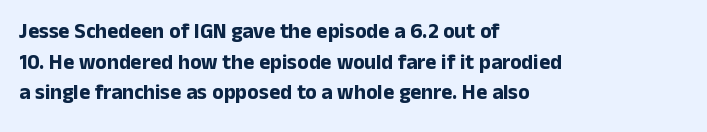
Glyph-to-glyph distance matches everyday printed text. If you drew a line through each stem, it would be perfectly vertical. Horizontal bands of white between lines are of average thickness. Type without underlining. The glyphs have the mass of a bold cut.
